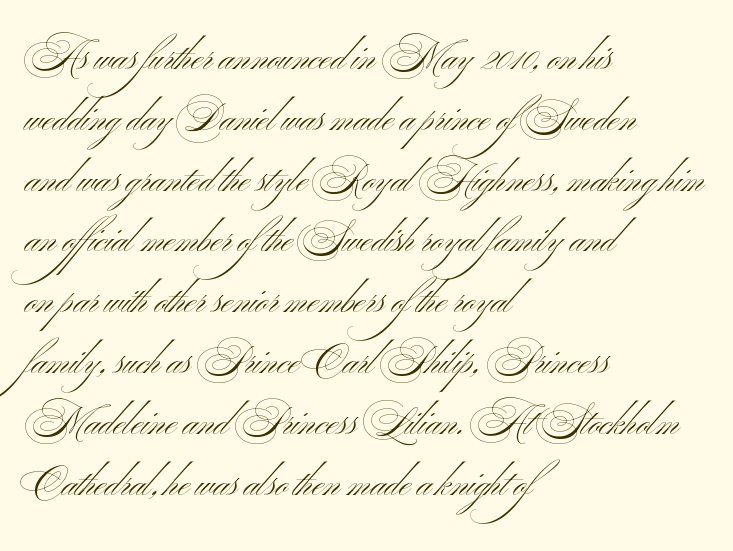
Q: Is the text bold? A: No.
Q: Is the text italic (slanted)? A: Yes.
Q: Is the typeface a serif or a sans-serif typeface? A: Sans-serif.
Q: Is the text underlined? A: No.
Q: How is the paragraph aligned? A: Left-aligned.
Q: Is the spacing between letters normal or unusually wide? A: Normal.
Q: Is the spacing between lines tight, normal or loose? A: Normal.
Q: Width (condensed, normal, or wide)? A: Wide.
Q: Stroke contrast? A: Medium.
Q: x-height? A: Small.
Q: Monospaced? A: No.
